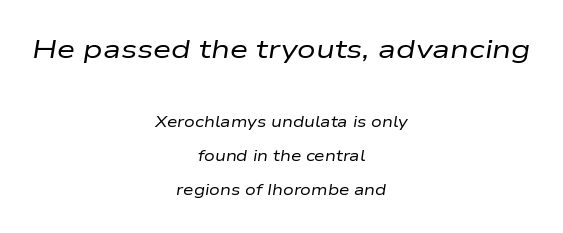
Q: Is the text bold? A: No.
Q: Is the text italic (slanted)? A: Yes, it leans right by about 9 degrees.
Q: Is the text underlined? A: No.
Q: How is the paragraph aligned? A: Centered.
Q: Is the spacing between letters normal or unusually wide? A: Normal.
Q: Is the spacing between lines tight, normal or loose? A: Loose.
Q: Which block of text is set in a larger size, the first (top) or the second (bottom)? A: The first (top) one.
